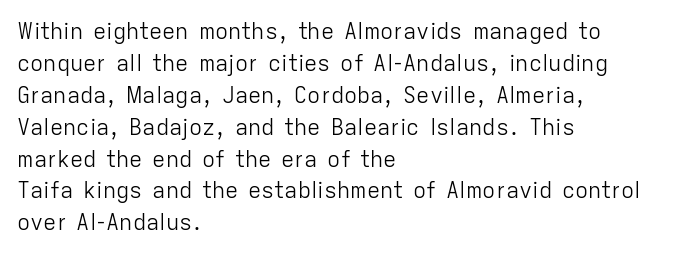
The image shows 22 px text type, upright; set left-aligned, normal line spacing (1.45x), normal letter spacing, not underlined.
